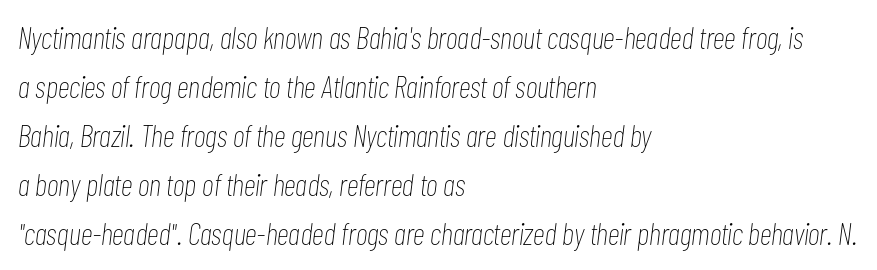
The image shows 31 px thin, condensed type, italic (leaning right); set left-aligned, normal line spacing (1.58x), normal letter spacing, not underlined; low stroke contrast and a medium x-height.
